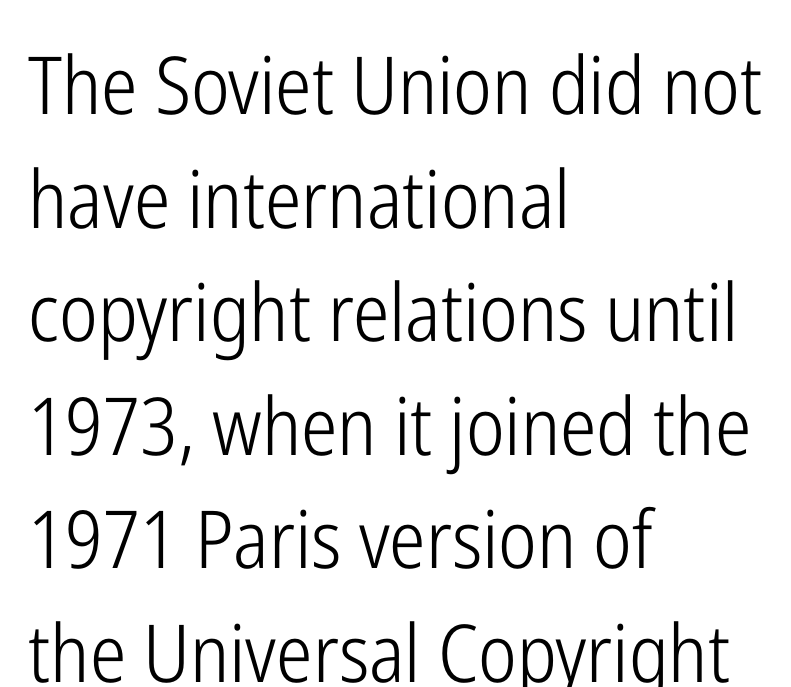
{"serif": "no", "italic": "no", "bold": "no", "weight": "light", "width": "condensed", "stroke_contrast": "low", "x_height": "medium", "monospaced": "no", "underline": "no", "align": "left", "line_spacing": "normal", "line_spacing_ratio": 1.42, "letter_spacing": "normal", "letter_spacing_em": 0.0, "glyph_px": 80}
